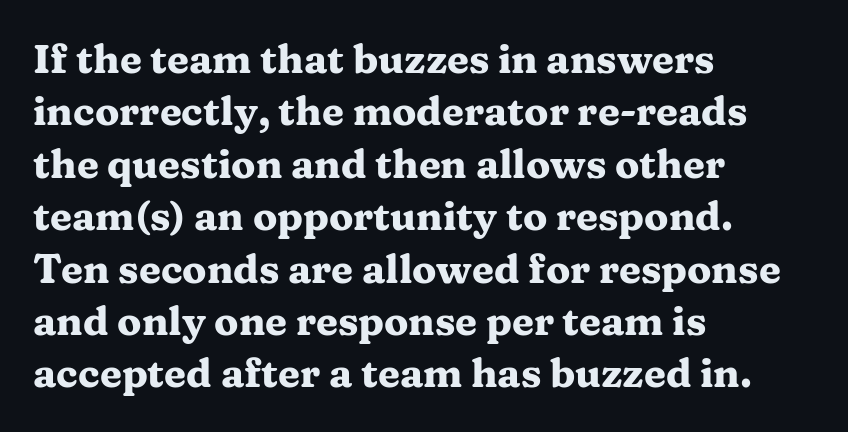
{"serif": "yes", "italic": "no", "bold": "yes", "weight": "heavy", "width": "wide", "stroke_contrast": "medium", "x_height": "medium", "monospaced": "no", "underline": "no", "align": "left", "line_spacing": "normal", "line_spacing_ratio": 1.31, "letter_spacing": "normal", "letter_spacing_em": 0.0, "glyph_px": 40}
